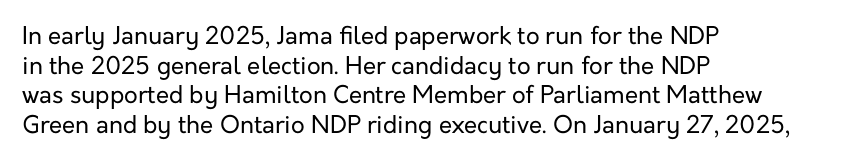
Words appear dense and cohesive because spacing is normal. Stem width sits at or under what a default text font uses. Honestly, there is no underline to notice here at all. The lettering stays uniformly vertical, giving the passage a roman look.
